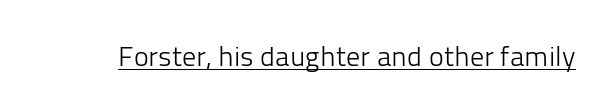
Q: Is the text bold? A: No.
Q: Is the text italic (slanted)? A: No, it is upright.
Q: Is the typeface a serif or a sans-serif typeface? A: Sans-serif.
Q: Is the text underlined? A: Yes.
Q: Is the spacing between letters normal or unusually wide? A: Normal.
Q: Width (condensed, normal, or wide)? A: Normal.
Q: Stroke contrast? A: Low.
Q: x-height? A: Medium.
Q: Monospaced? A: No.
